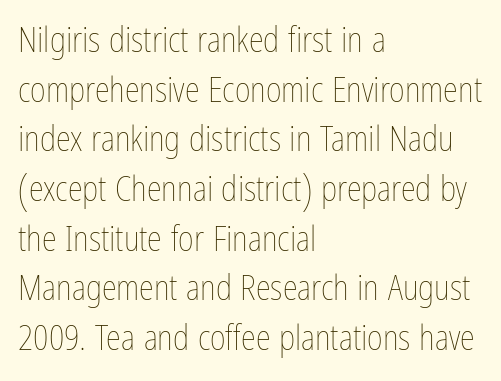
Vertical strokes here are truly vertical. The face used here is proportionally spaced, like ordinary book or web type. Stems here are at most as thick as an everyday book face. Check under the words: just untouched page. These lines stack with their left ends in a neat column. These lines sit exactly where default settings would place them.
